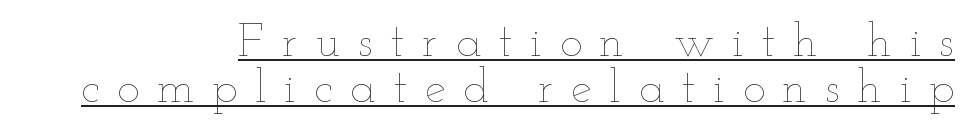
{"italic": "no", "bold": "no", "weight": "thin", "width": "wide", "stroke_contrast": "low", "x_height": "small", "monospaced": "no", "underline": "yes", "align": "right", "line_spacing": "tight", "line_spacing_ratio": 0.98, "letter_spacing": "wide", "letter_spacing_em": 0.38, "glyph_px": 47}
